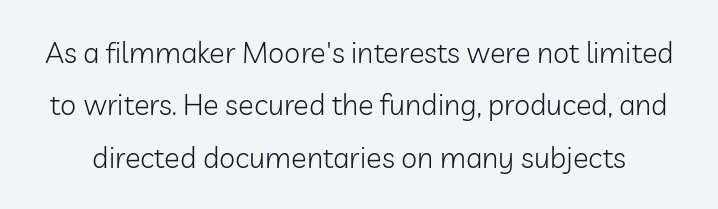
Style check: upright. Note the varied advance widths — an 'i' is clearly narrower than an 'm'. Each stroke keeps to a modest, everyday thickness or less. The type family on display is of the sans-serif kind. The face used here is rendered with its standard letterfit. This rendering features lettering with no underline.
